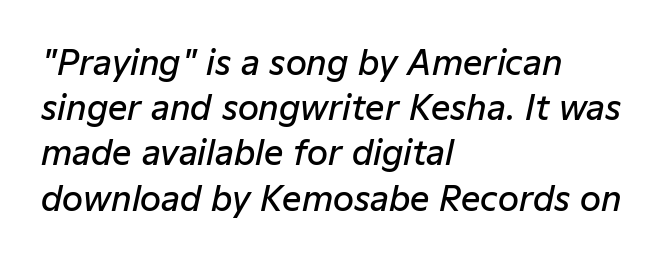
{"italic": "yes", "lean": "right", "slant_degrees": 12, "bold": "semi", "weight": "semibold", "width": "normal", "stroke_contrast": "low", "x_height": "medium", "monospaced": "no", "underline": "no", "align": "left", "line_spacing": "normal", "line_spacing_ratio": 1.33, "letter_spacing": "normal", "letter_spacing_em": 0.0, "glyph_px": 34}
